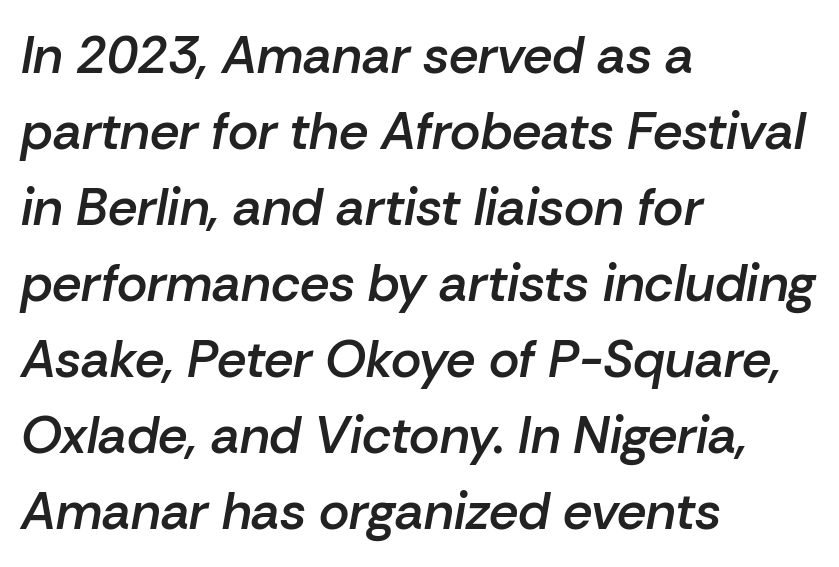
{"italic": "yes", "lean": "right", "slant_degrees": 10, "bold": "semi", "weight": "semibold", "width": "normal", "stroke_contrast": "low", "x_height": "medium", "monospaced": "no", "underline": "no", "align": "left", "line_spacing": "normal", "line_spacing_ratio": 1.46, "letter_spacing": "normal", "letter_spacing_em": 0.0, "glyph_px": 52}
